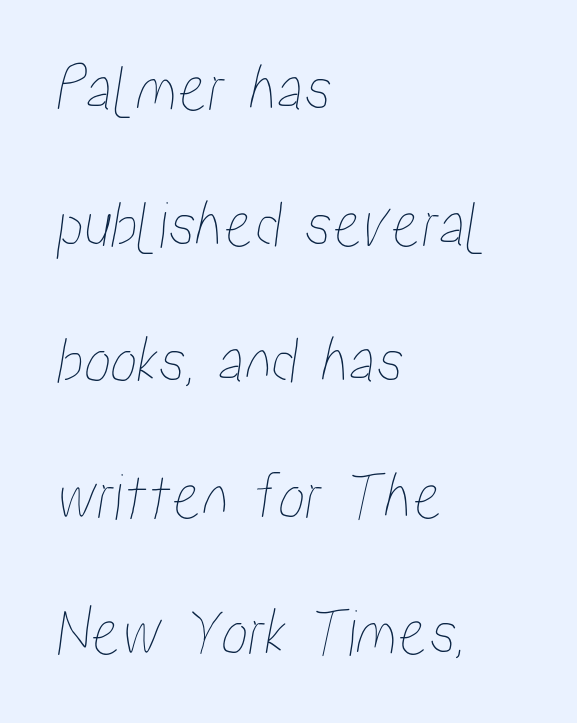
Q: Is the text underlined? A: No.
Q: How is the paragraph aligned? A: Left-aligned.
Q: Is the spacing between letters normal or unusually wide? A: Normal.
Q: Is the spacing between lines tight, normal or loose? A: Loose.
Q: Width (condensed, normal, or wide)? A: Condensed.
Q: Stroke contrast? A: Low.
Q: x-height? A: Medium.
Q: Monospaced? A: No.
